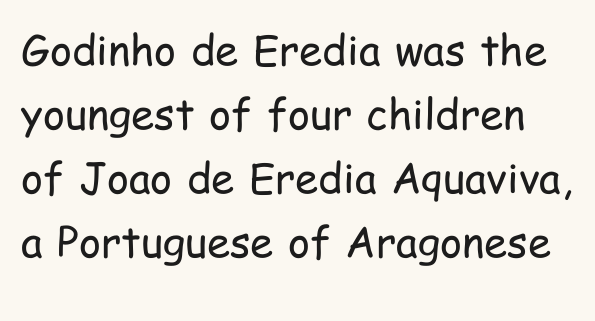
Q: Is the text bold? A: No.
Q: Is the text italic (slanted)? A: No, it is upright.
Q: Is the typeface a serif or a sans-serif typeface? A: Sans-serif.
Q: Is the text underlined? A: No.
Q: Is the spacing between letters normal or unusually wide? A: Normal.
Q: Is the spacing between lines tight, normal or loose? A: Normal.
Q: Width (condensed, normal, or wide)? A: Condensed.
Q: Stroke contrast? A: Low.
Q: x-height? A: Medium.
Q: Monospaced? A: No.
